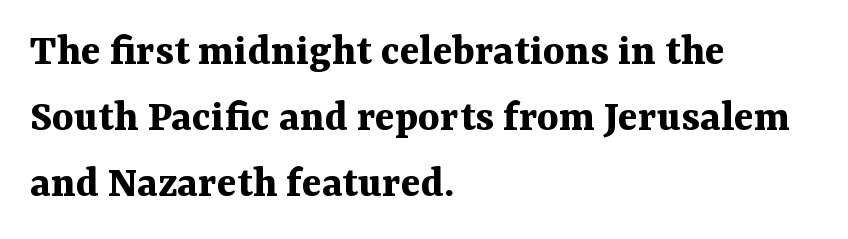
The image shows 46 px bold serif type, upright; set left-aligned, normal line spacing (1.43x), normal letter spacing, not underlined; medium stroke contrast and a medium x-height.
